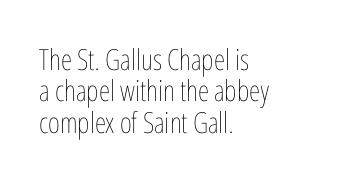
The baseline area is clear. Spacing verdict: proportional, widths tailored to each character. Line starts are locked; line ends wander. Leading: reduced.
